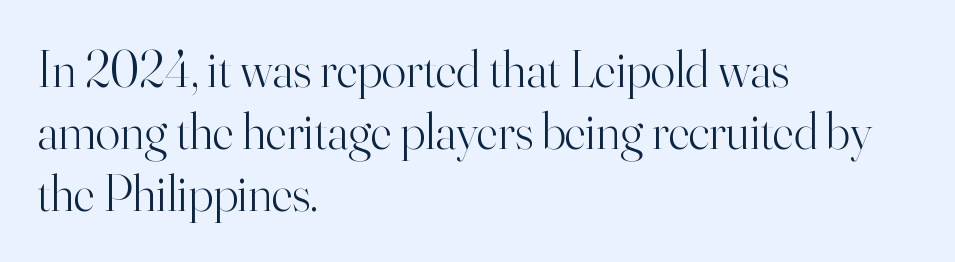
Q: Is the text bold? A: No.
Q: Is the text italic (slanted)? A: No, it is upright.
Q: Is the typeface a serif or a sans-serif typeface? A: Serif.
Q: Is the text underlined? A: No.
Q: How is the paragraph aligned? A: Left-aligned.
Q: Is the spacing between letters normal or unusually wide? A: Normal.
Q: Width (condensed, normal, or wide)? A: Normal.
Q: Stroke contrast? A: High.
Q: x-height? A: Small.
Q: Monospaced? A: No.
